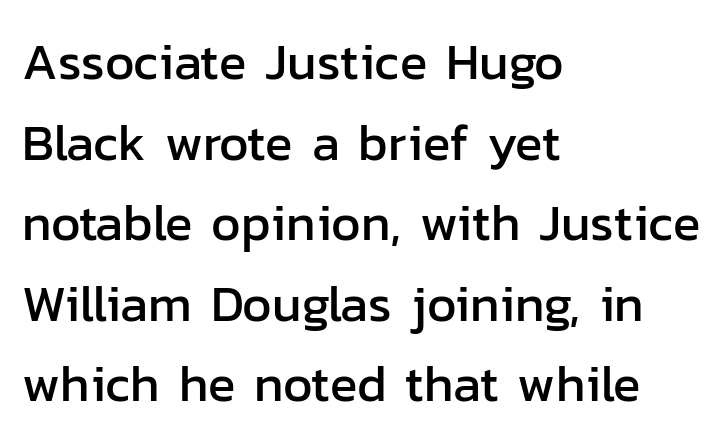
Q: Is the text italic (slanted)? A: No, it is upright.
Q: Is the typeface a serif or a sans-serif typeface? A: Sans-serif.
Q: Is the text underlined? A: No.
Q: How is the paragraph aligned? A: Left-aligned.
Q: Is the spacing between letters normal or unusually wide? A: Normal.
Q: Is the spacing between lines tight, normal or loose? A: Normal.
Q: Width (condensed, normal, or wide)? A: Normal.
Q: Stroke contrast? A: Low.
Q: x-height? A: Medium.
Q: Monospaced? A: No.
